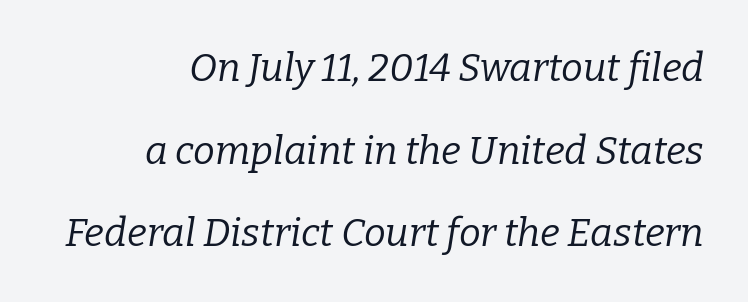
The face used here is seriffed, in the tradition of book romans. Is the letter spacing exaggerated? No — it looks like the ordinary default. The gap between lines stays unmarked. Horizontally, the lines are justified to the trailing edge only. The font's italic variant was chosen for this text.
